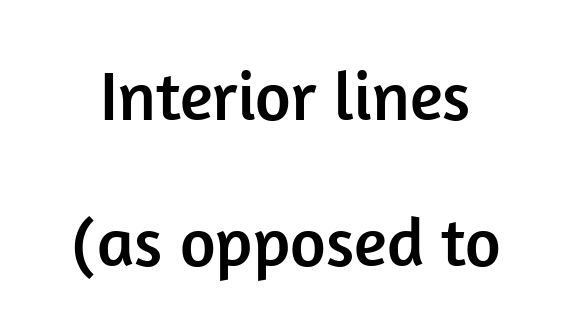
The image shows 69 px sans-serif type, upright; set loose line spacing (2.11x), normal letter spacing, not underlined; low stroke contrast and a medium x-height.
